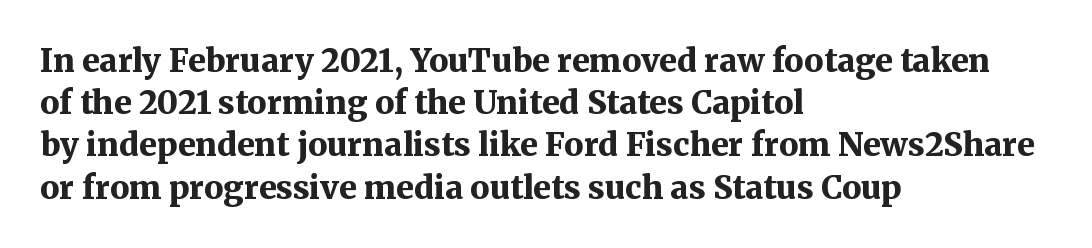
{"serif": "yes", "italic": "no", "bold": "yes", "weight": "bold", "width": "normal", "stroke_contrast": "medium", "x_height": "medium", "monospaced": "no", "underline": "no", "align": "left", "line_spacing": "normal", "line_spacing_ratio": 1.32, "letter_spacing": "normal", "letter_spacing_em": 0.0, "glyph_px": 32}
